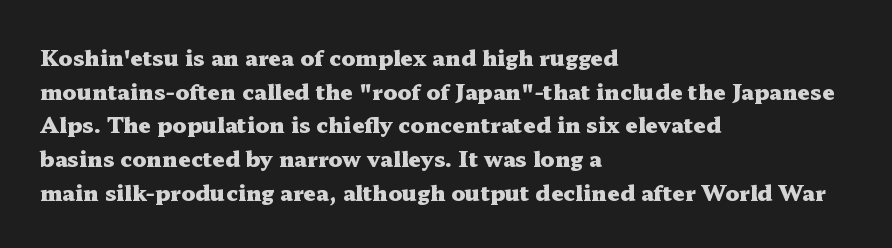
Q: Is the text bold? A: Yes.
Q: Is the text italic (slanted)? A: No, it is upright.
Q: Is the text underlined? A: No.
Q: How is the paragraph aligned? A: Left-aligned.
Q: Is the spacing between letters normal or unusually wide? A: Normal.
Q: Is the spacing between lines tight, normal or loose? A: Normal.
